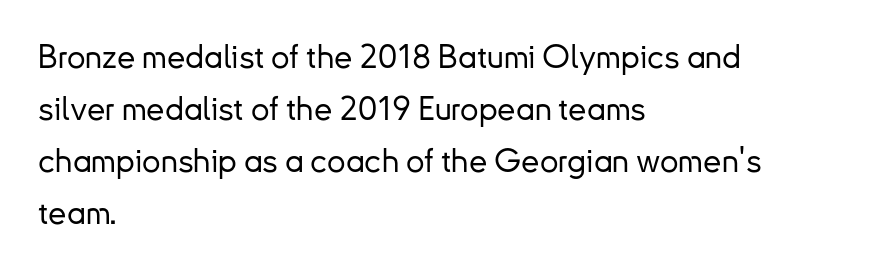
Q: Is the text italic (slanted)? A: No, it is upright.
Q: Is the typeface a serif or a sans-serif typeface? A: Sans-serif.
Q: Is the text underlined? A: No.
Q: How is the paragraph aligned? A: Left-aligned.
Q: Is the spacing between letters normal or unusually wide? A: Normal.
Q: Is the spacing between lines tight, normal or loose? A: Normal.
Q: Width (condensed, normal, or wide)? A: Normal.
Q: Stroke contrast? A: Low.
Q: x-height? A: Small.
Q: Monospaced? A: No.
